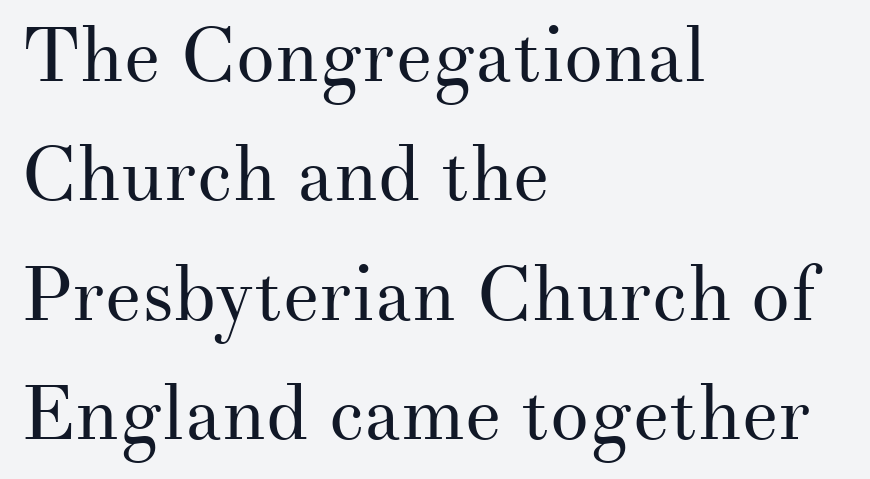
Q: Is the text bold? A: No.
Q: Is the text italic (slanted)? A: No, it is upright.
Q: Is the typeface a serif or a sans-serif typeface? A: Serif.
Q: Is the text underlined? A: No.
Q: How is the paragraph aligned? A: Left-aligned.
Q: Is the spacing between letters normal or unusually wide? A: Normal.
Q: Is the spacing between lines tight, normal or loose? A: Normal.
Q: Width (condensed, normal, or wide)? A: Normal.
Q: Stroke contrast? A: Medium.
Q: x-height? A: Small.
Q: Monospaced? A: No.
